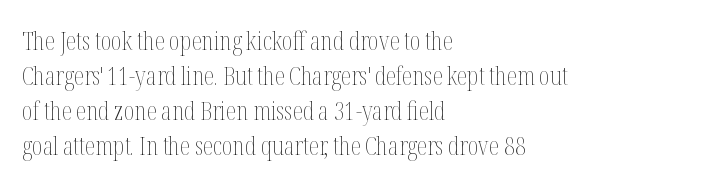
The image shows 26 px text type, upright; set left-aligned, normal line spacing (1.34x), normal letter spacing, not underlined.
